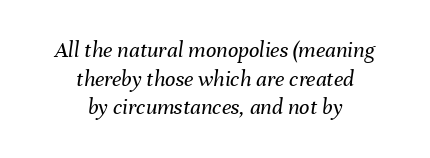
Q: Is the text bold? A: No.
Q: Is the text italic (slanted)? A: Yes, it leans right by about 8 degrees.
Q: Is the text underlined? A: No.
Q: How is the paragraph aligned? A: Centered.
Q: Is the spacing between letters normal or unusually wide? A: Normal.
